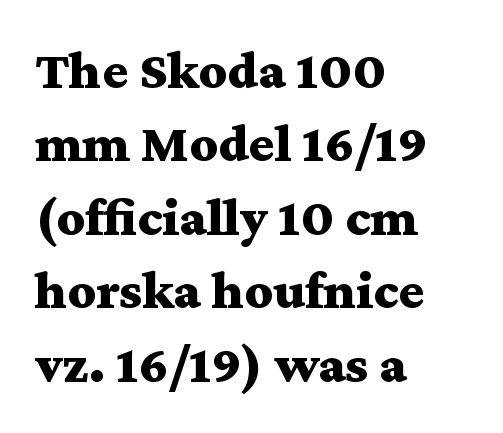
{"serif": "yes", "italic": "no", "bold": "yes", "weight": "bold", "width": "wide", "stroke_contrast": "medium", "x_height": "medium", "monospaced": "no", "underline": "no", "align": "left", "line_spacing": "normal", "line_spacing_ratio": 1.36, "letter_spacing": "normal", "letter_spacing_em": 0.0, "glyph_px": 54}
